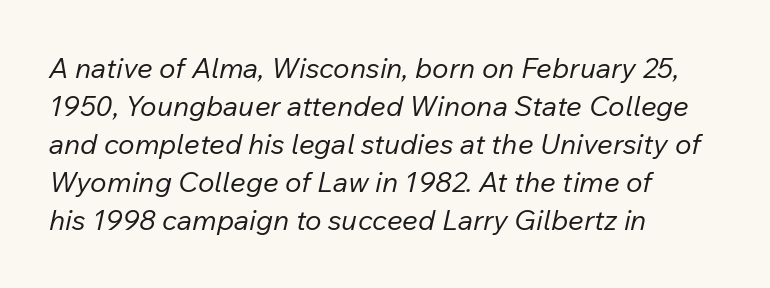
The letterforms sit at book weight or below. Is there much room between lines? A standard amount, neither cramped nor airy. The area under the type is left untouched. If you drew a line through each stem, it would be angled. Short and long lines alike share a common starting point at left.
